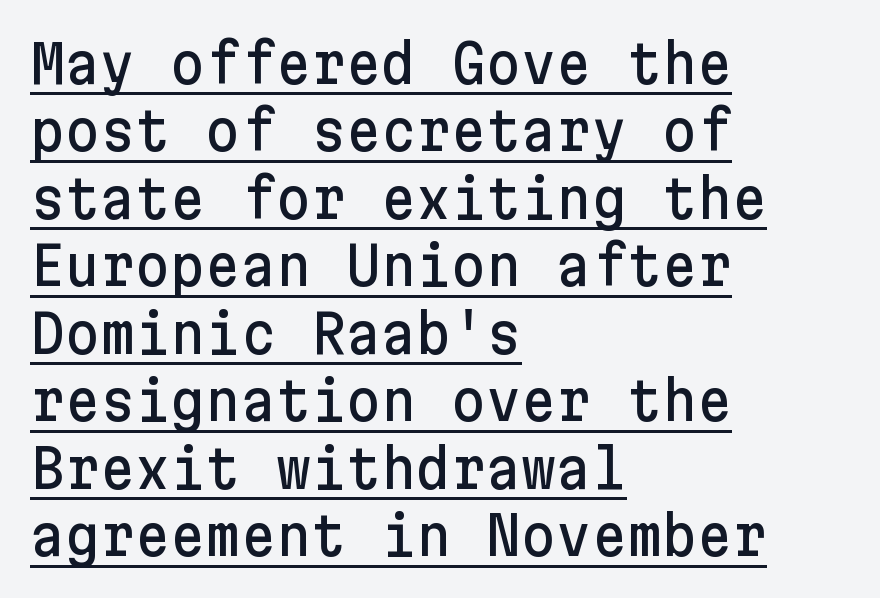
Q: Is the text italic (slanted)? A: No, it is upright.
Q: Is the typeface a serif or a sans-serif typeface? A: Sans-serif.
Q: Is the text underlined? A: Yes.
Q: How is the paragraph aligned? A: Left-aligned.
Q: Is the spacing between letters normal or unusually wide? A: Normal.
Q: Is the spacing between lines tight, normal or loose? A: Normal.
Q: Width (condensed, normal, or wide)? A: Normal.
Q: Stroke contrast? A: Low.
Q: x-height? A: Medium.
